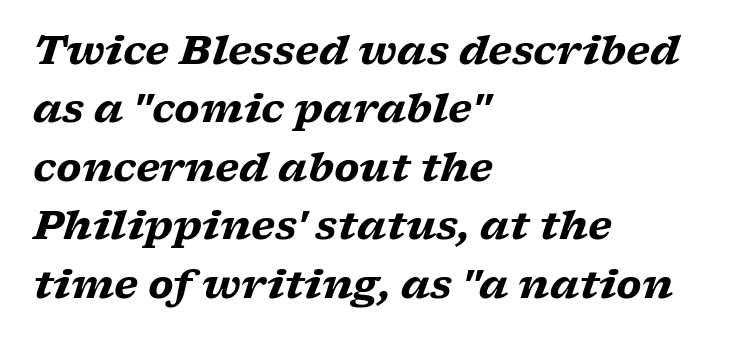
Q: Is the text bold? A: Yes.
Q: Is the text italic (slanted)? A: Yes, it leans right by about 17 degrees.
Q: Is the typeface a serif or a sans-serif typeface? A: Serif.
Q: Is the text underlined? A: No.
Q: How is the paragraph aligned? A: Left-aligned.
Q: Is the spacing between letters normal or unusually wide? A: Normal.
Q: Is the spacing between lines tight, normal or loose? A: Normal.
Q: Width (condensed, normal, or wide)? A: Wide.
Q: Stroke contrast? A: Low.
Q: x-height? A: Medium.
Q: Monospaced? A: No.
